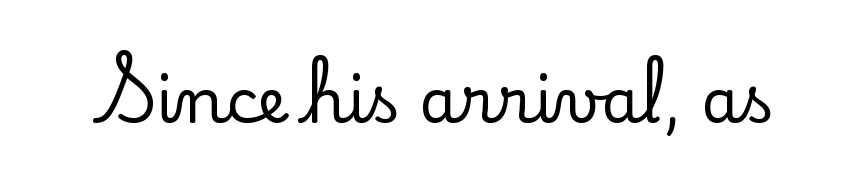
Do the characters align in a grid? No, the font is proportional. The gaps between neighbouring characters are ordinary and unremarkable. Designer's note — italics off, roman on. Check under the words: just untouched page.
